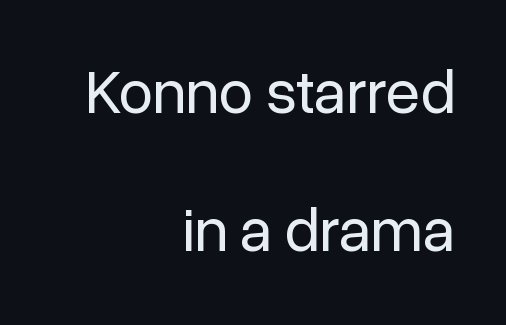
The image shows 62 px regular-weight sans-serif type, upright; set right-aligned, loose line spacing (2.23x), normal letter spacing, not underlined; low stroke contrast and a medium x-height.
